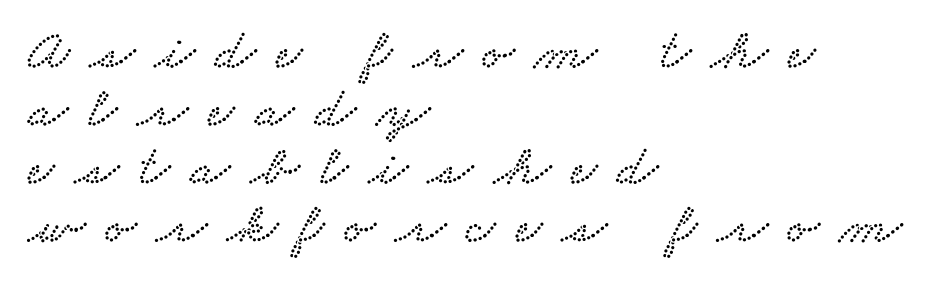
Q: Is the typeface a serif or a sans-serif typeface? A: Serif.
Q: Is the text underlined? A: No.
Q: How is the paragraph aligned? A: Left-aligned.
Q: Is the spacing between letters normal or unusually wide? A: Unusually wide.
Q: Is the spacing between lines tight, normal or loose? A: Tight.
Q: Width (condensed, normal, or wide)? A: Wide.
Q: Stroke contrast? A: Low.
Q: x-height? A: Small.
Q: Monospaced? A: No.
